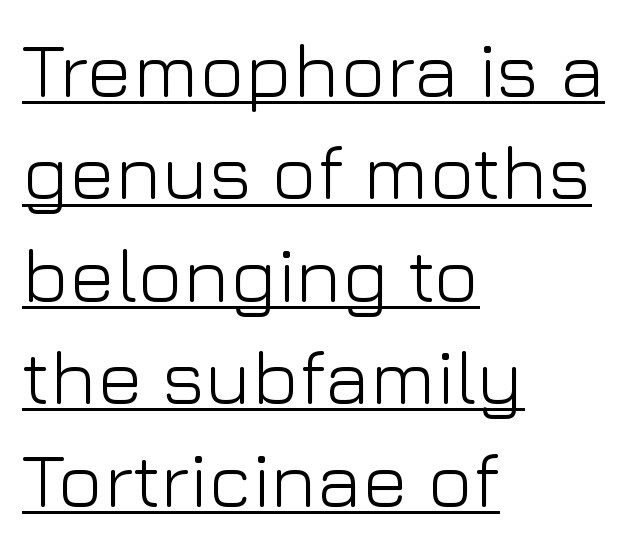
Do the characters align in a grid? No, the font is proportional. The lines sit at an ordinary, default distance from one another. Classification — sans serif. No letter is thick-stroked: the sample isn't bold. In terms of letterspacing, this is plain default setting. Line starts are locked; line ends wander.
